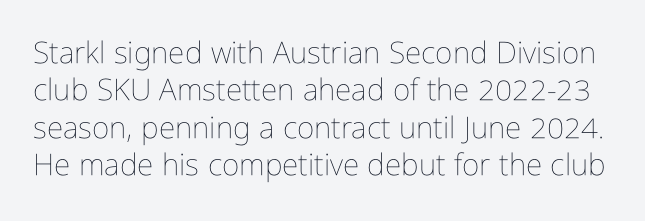
Note the varied advance widths — an 'i' is clearly narrower than an 'm'. Whoever set this chose a conventional vertical rhythm. A light-to-regular cut is what we see here. Underline: absent. Glyph-to-glyph distance matches everyday printed text. A roman cut, with each character standing at attention.
